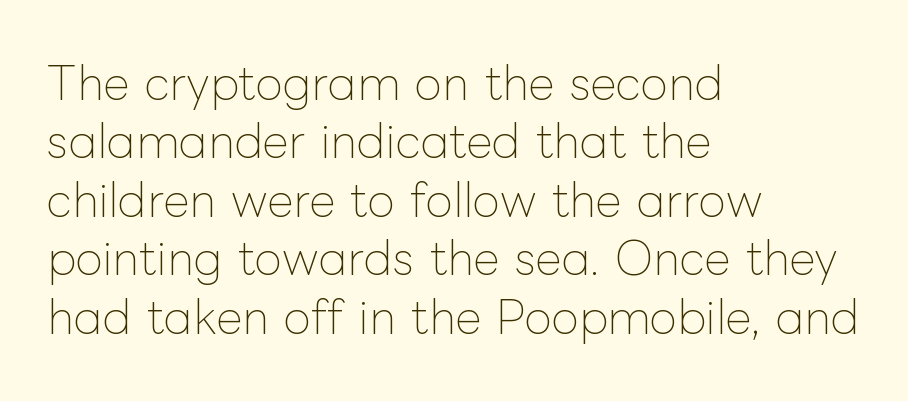
The image shows 45 px thin type, upright; set left-aligned, normal line spacing (1.3x), normal letter spacing, not underlined; low stroke contrast and a medium x-height.
